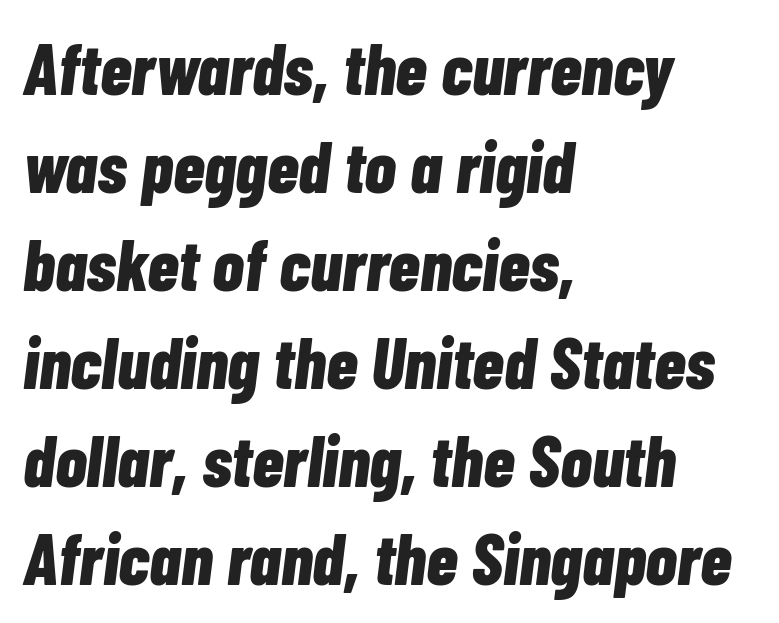
{"italic": "yes", "lean": "right", "slant_degrees": 7, "bold": "yes", "weight": "bold", "width": "condensed", "stroke_contrast": "low", "x_height": "medium", "monospaced": "no", "underline": "no", "align": "left", "line_spacing": "normal", "line_spacing_ratio": 1.36, "letter_spacing": "normal", "letter_spacing_em": 0.0, "glyph_px": 72}
